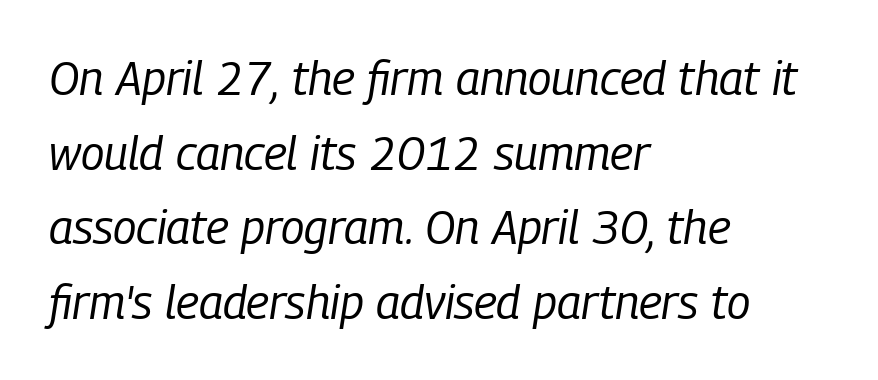
Q: Is the text bold? A: No.
Q: Is the text italic (slanted)? A: Yes, it leans right by about 9 degrees.
Q: Is the text underlined? A: No.
Q: How is the paragraph aligned? A: Left-aligned.
Q: Is the spacing between letters normal or unusually wide? A: Normal.
Q: Is the spacing between lines tight, normal or loose? A: Normal.
Q: Width (condensed, normal, or wide)? A: Condensed.
Q: Stroke contrast? A: Low.
Q: x-height? A: Medium.
Q: Monospaced? A: No.
